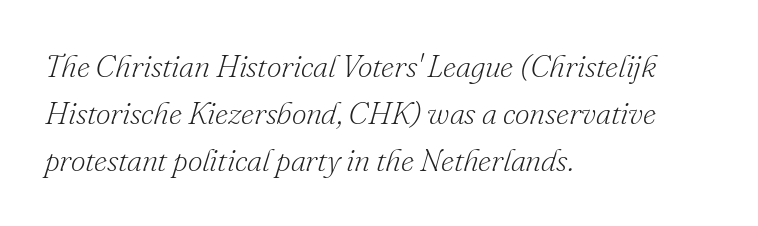
Q: Is the text bold? A: No.
Q: Is the text italic (slanted)? A: Yes, it leans right by about 16 degrees.
Q: Is the typeface a serif or a sans-serif typeface? A: Serif.
Q: Is the text underlined? A: No.
Q: How is the paragraph aligned? A: Left-aligned.
Q: Is the spacing between letters normal or unusually wide? A: Normal.
Q: Is the spacing between lines tight, normal or loose? A: Normal.
Q: Width (condensed, normal, or wide)? A: Normal.
Q: Stroke contrast? A: Low.
Q: x-height? A: Small.
Q: Monospaced? A: No.
